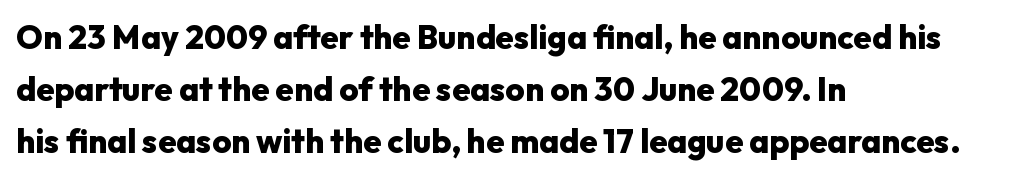
Upright lettering throughout. As a designer I'd log this as weight 700, bold. Descenders are the only things crossing below the line. What stands out about the letter spacing? Nothing — it is the standard amount. The setting favours the left margin, as ordinary paragraphs usually do. Note the varied advance widths — an 'i' is clearly narrower than an 'm'.
